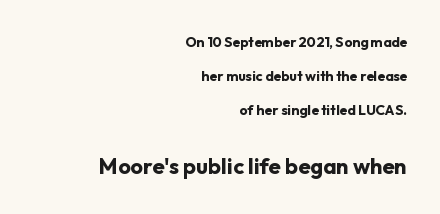
Students, note that the glyphs here touch the page at normal intervals. When letters stand straight like this, we call the style roman or upright. The passage shown stacks its lines with a broad gap. Has an underline been added? It has not.
